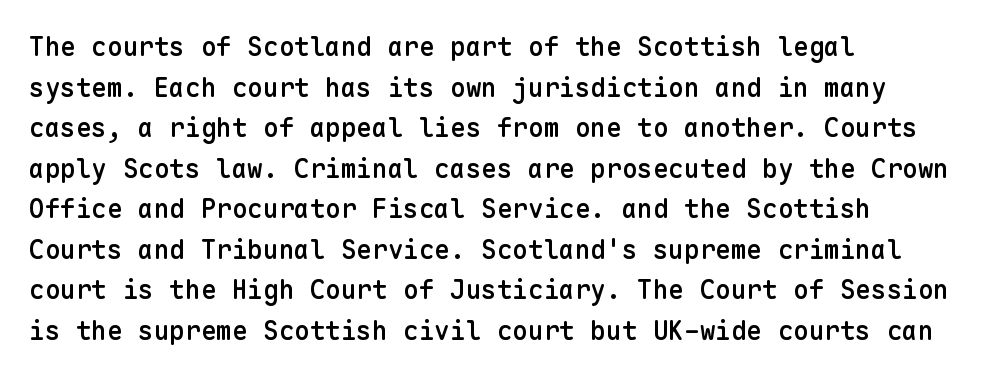
The image shows 26 px text type, upright; set left-aligned, normal line spacing (1.56x), normal letter spacing, not underlined.
